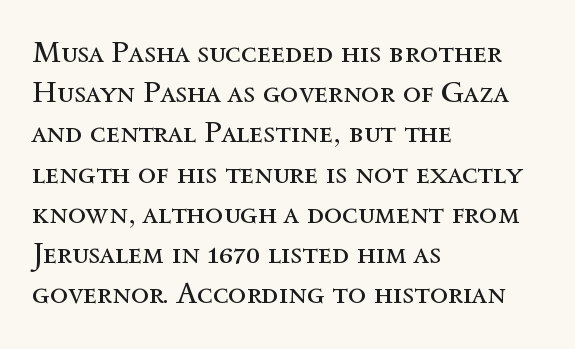
The image shows 30 px regular-weight type, upright; set left-aligned, normal line spacing (1.34x), normal letter spacing, not underlined; a medium x-height.
